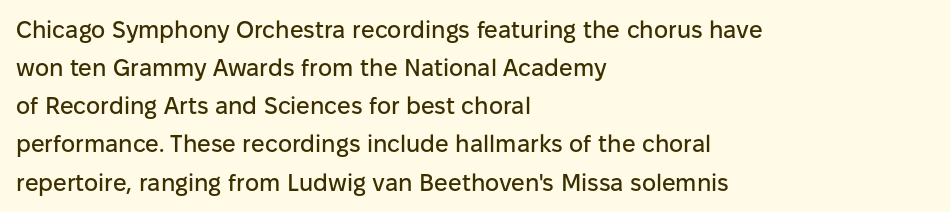
The image shows 24 px text type, upright; set left-aligned, normal line spacing (1.59x), normal letter spacing, not underlined.
